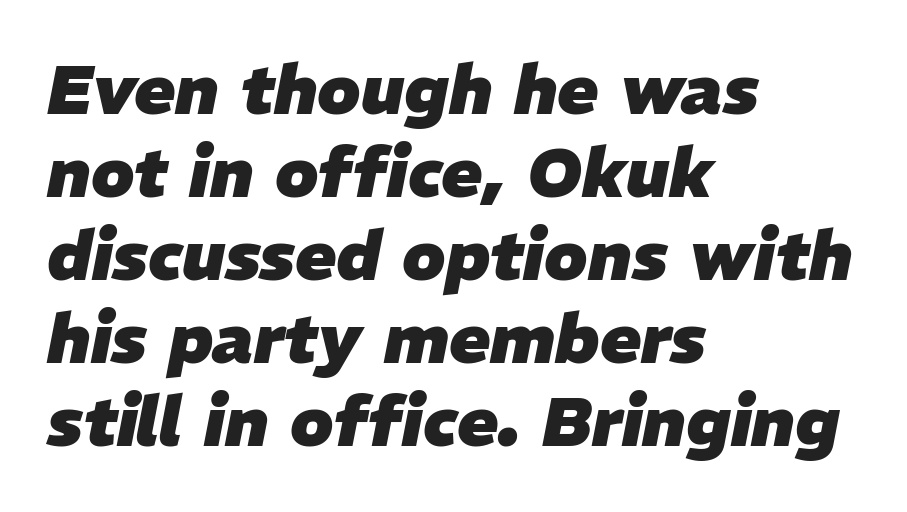
{"italic": "yes", "lean": "right", "slant_degrees": 11, "bold": "yes", "weight": "heavy", "width": "normal", "stroke_contrast": "low", "x_height": "medium", "monospaced": "no", "underline": "no", "align": "left", "line_spacing_ratio": 1.22, "letter_spacing": "normal", "letter_spacing_em": 0.0, "glyph_px": 68}
